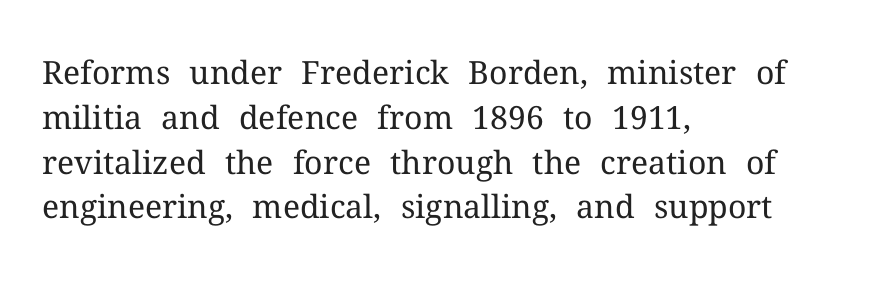
The image shows 32 px regular-weight serif type, upright; set left-aligned, normal line spacing (1.4x), normal letter spacing, not underlined; medium stroke contrast and a medium x-height.
